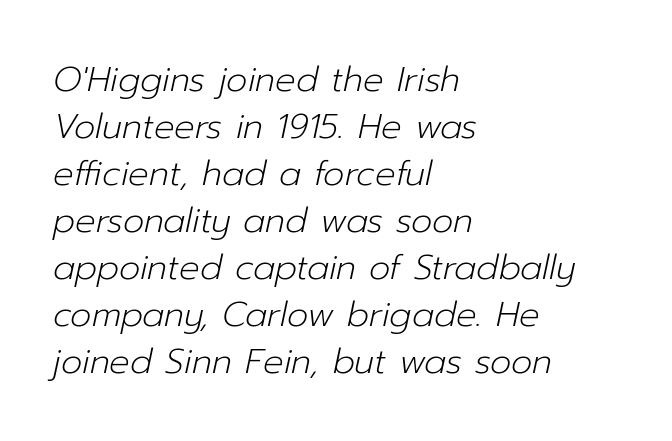
{"italic": "yes", "lean": "right", "slant_degrees": 12, "bold": "no", "weight": "light", "width": "normal", "stroke_contrast": "low", "x_height": "medium", "monospaced": "no", "underline": "no", "align": "left", "line_spacing": "normal", "line_spacing_ratio": 1.38, "letter_spacing": "normal", "letter_spacing_em": 0.0, "glyph_px": 34}
